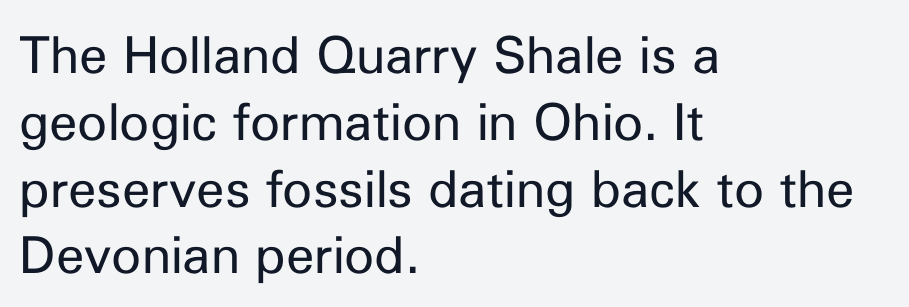
Q: Is the text bold? A: No.
Q: Is the text italic (slanted)? A: No, it is upright.
Q: Is the typeface a serif or a sans-serif typeface? A: Sans-serif.
Q: Is the text underlined? A: No.
Q: How is the paragraph aligned? A: Left-aligned.
Q: Is the spacing between letters normal or unusually wide? A: Normal.
Q: Is the spacing between lines tight, normal or loose? A: Normal.
Q: Width (condensed, normal, or wide)? A: Normal.
Q: Stroke contrast? A: Low.
Q: x-height? A: Medium.
Q: Monospaced? A: No.
